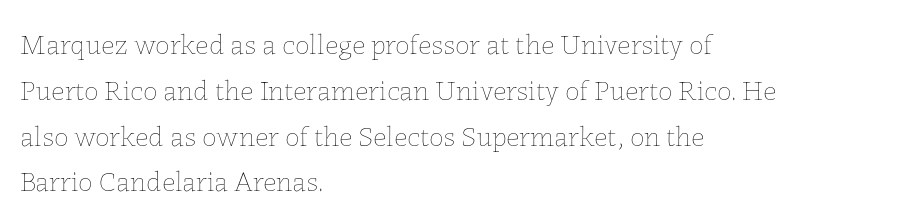
Q: Is the text bold? A: No.
Q: Is the text italic (slanted)? A: No, it is upright.
Q: Is the text underlined? A: No.
Q: How is the paragraph aligned? A: Left-aligned.
Q: Is the spacing between letters normal or unusually wide? A: Normal.
Q: Is the spacing between lines tight, normal or loose? A: Normal.
Q: Width (condensed, normal, or wide)? A: Normal.
Q: Stroke contrast? A: Low.
Q: x-height? A: Medium.
Q: Monospaced? A: No.
